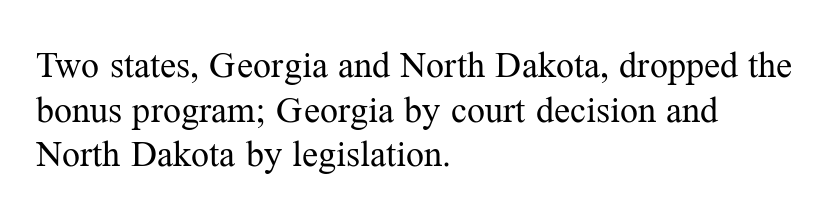
This sample uses a serif face. No chunkiness to these letters — they're not bold. Every character sits straight up, as roman type does. Spacing verdict: proportional, widths tailored to each character.
